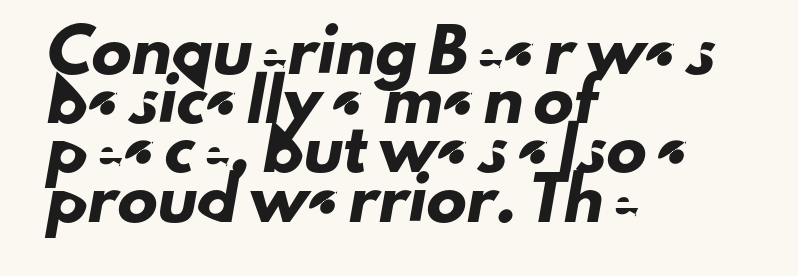
The image shows 40 px sans-serif type; set left-aligned, line spacing 1.23x, normal letter spacing, not underlined; low stroke contrast and a small x-height.
